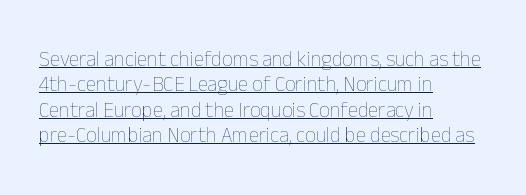
Q: Is the text bold? A: No.
Q: Is the text italic (slanted)? A: No, it is upright.
Q: Is the text underlined? A: Yes.
Q: How is the paragraph aligned? A: Left-aligned.
Q: Is the spacing between letters normal or unusually wide? A: Normal.
